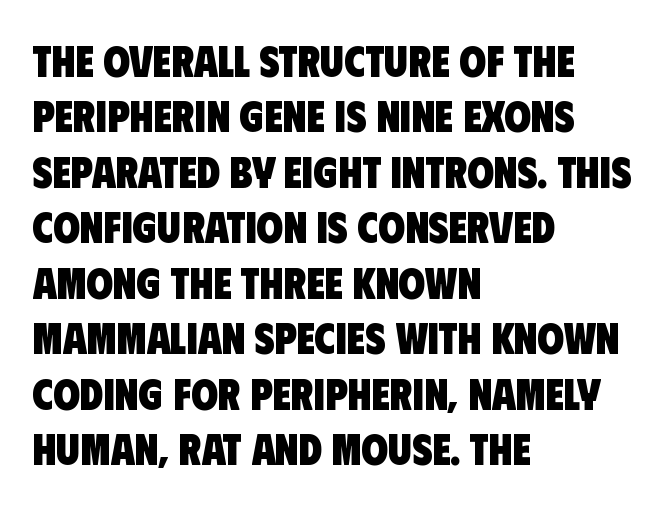
Q: Is the text bold? A: Yes.
Q: Is the typeface a serif or a sans-serif typeface? A: Sans-serif.
Q: Is the text underlined? A: No.
Q: How is the paragraph aligned? A: Left-aligned.
Q: Is the spacing between letters normal or unusually wide? A: Normal.
Q: Is the spacing between lines tight, normal or loose? A: Normal.
Q: Width (condensed, normal, or wide)? A: Condensed.
Q: Stroke contrast? A: Low.
Q: x-height? A: Large.
Q: Monospaced? A: No.
